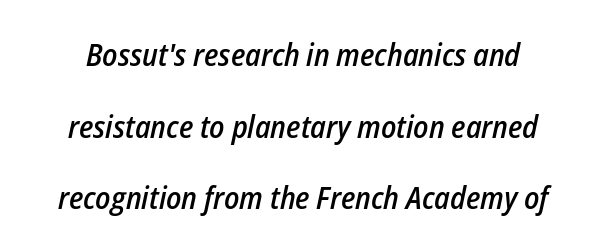
Q: Is the text bold? A: Semi-bold.
Q: Is the text italic (slanted)? A: Yes, it leans right by about 12 degrees.
Q: Is the text underlined? A: No.
Q: Is the spacing between letters normal or unusually wide? A: Normal.
Q: Is the spacing between lines tight, normal or loose? A: Loose.
Q: Width (condensed, normal, or wide)? A: Condensed.
Q: Stroke contrast? A: Low.
Q: x-height? A: Medium.
Q: Monospaced? A: No.
